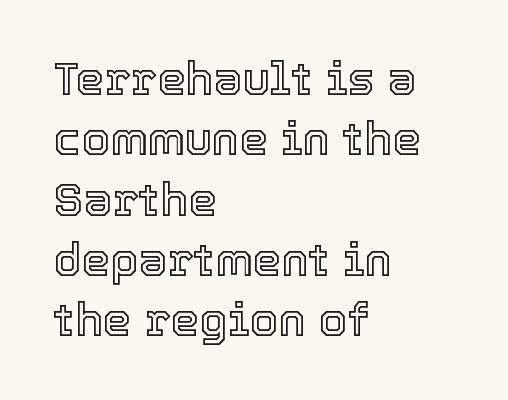
{"italic": "no", "width": "normal", "x_height": "medium", "monospaced": "no", "underline": "no", "align": "left", "line_spacing": "normal", "line_spacing_ratio": 1.31, "letter_spacing": "normal", "letter_spacing_em": 0.0, "glyph_px": 46}
